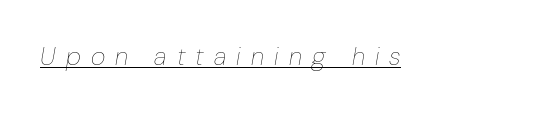
Q: Is the text bold? A: No.
Q: Is the text italic (slanted)? A: Yes, it leans right by about 10 degrees.
Q: Is the text underlined? A: Yes.
Q: Is the spacing between letters normal or unusually wide? A: Unusually wide.
